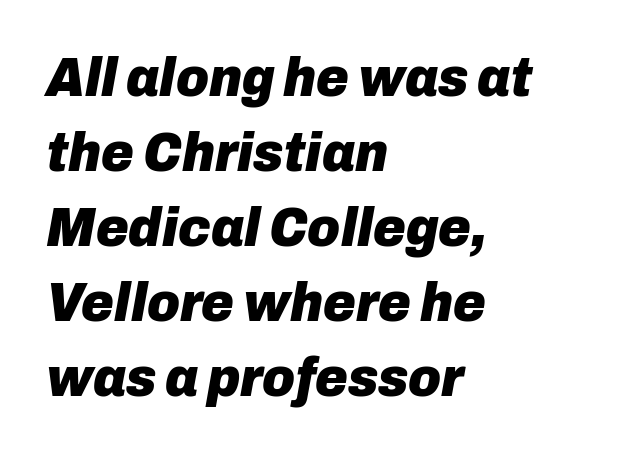
The image shows 56 px heavy type, italic (leaning right); set left-aligned, normal line spacing (1.34x), normal letter spacing, not underlined; low stroke contrast and a medium x-height.
